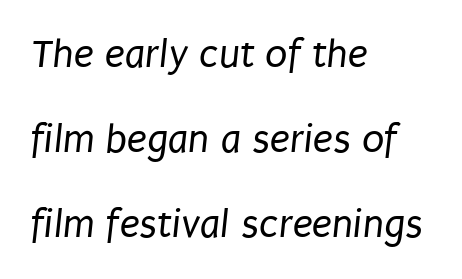
Q: Is the text bold? A: No.
Q: Is the typeface a serif or a sans-serif typeface? A: Sans-serif.
Q: Is the text underlined? A: No.
Q: How is the paragraph aligned? A: Left-aligned.
Q: Is the spacing between letters normal or unusually wide? A: Normal.
Q: Is the spacing between lines tight, normal or loose? A: Loose.
Q: Width (condensed, normal, or wide)? A: Condensed.
Q: Stroke contrast? A: Low.
Q: x-height? A: Large.
Q: Monospaced? A: No.
